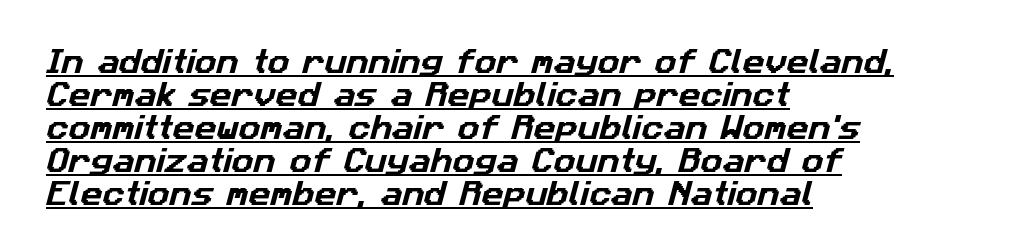
Q: Is the text underlined? A: Yes.
Q: How is the paragraph aligned? A: Left-aligned.
Q: Is the spacing between letters normal or unusually wide? A: Normal.
